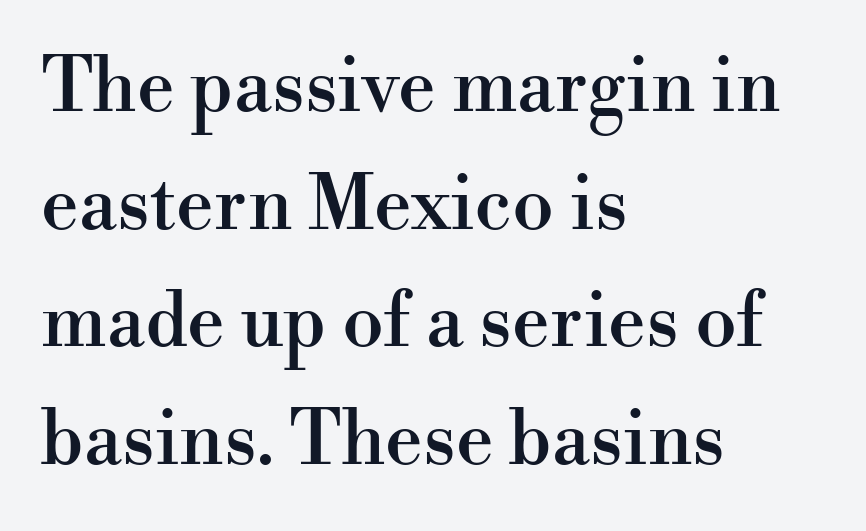
Alignment: flush left. Proportional: the letters do not fall into vertical columns. Students, observe: this is what conventionally led text looks like. Each word holds together tightly as a unit, with standard inter-letter gaps.
